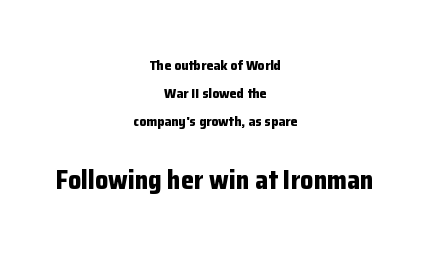
{"italic": "no", "bold": "yes", "underline": "no", "align": "center", "line_spacing": "loose", "line_spacing_ratio": 2.0, "letter_spacing": "normal", "letter_spacing_em": 0.0, "larger_block": "second", "size_ratio": 1.86, "glyph_px": 26}
